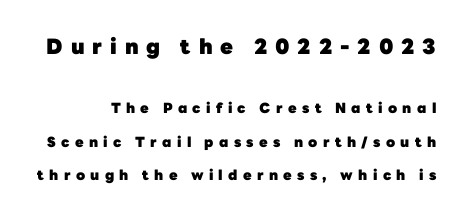
{"italic": "no", "bold": "yes", "underline": "no", "line_spacing": "loose", "line_spacing_ratio": 2.4, "letter_spacing": "wide", "letter_spacing_em": 0.38, "larger_block": "first", "size_ratio": 1.5, "glyph_px": 21}
